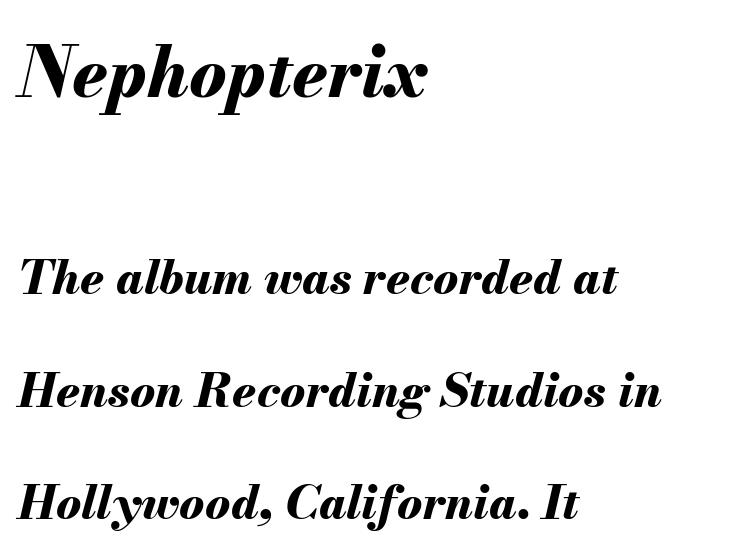
Words float on clear page, feet unadorned. In terms of posture, this sample is oblique. Which of the two is more prominent by size? The first, at the top. Short note: letters normally spaced. This block would shrink considerably if given ordinary leading; it's expanded now. Spacing verdict: proportional, widths tailored to each character.
